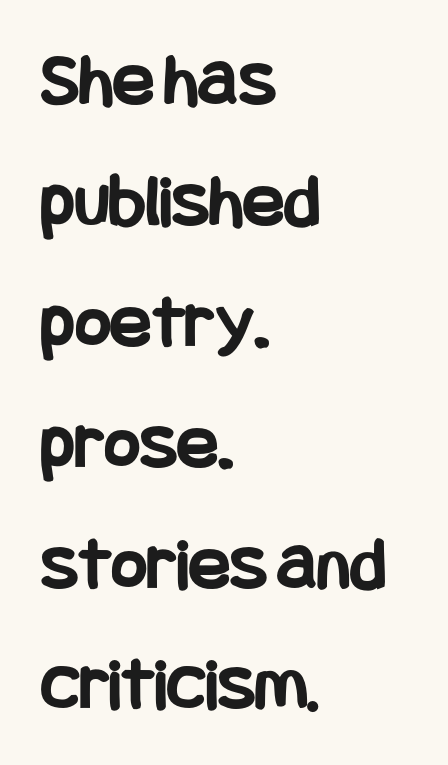
Upright lettering throughout. Words appear dense and cohesive because spacing is normal. Rule under the text: the space is simply empty. What's the leading like? Ordinary, nothing unusual. Line beginnings align vertically; line endings do not. Heft: maximum for text — a bold.
